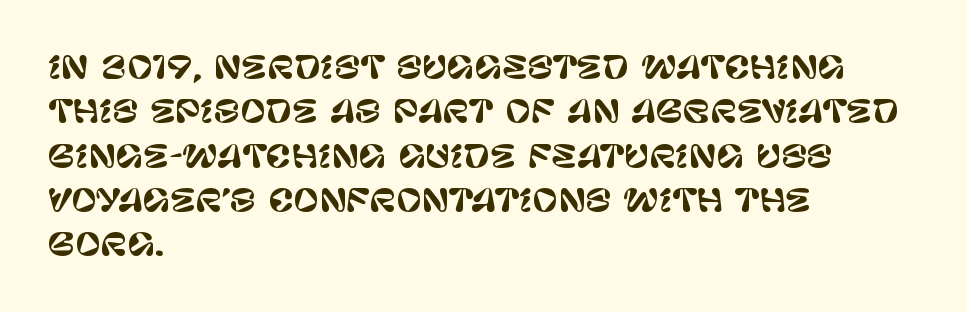
Baseline-to-baseline distance is the conventional proportion of letter height. In terms of letterform style, serifs are entirely absent. The paragraph has a hard left edge and a soft right edge.
